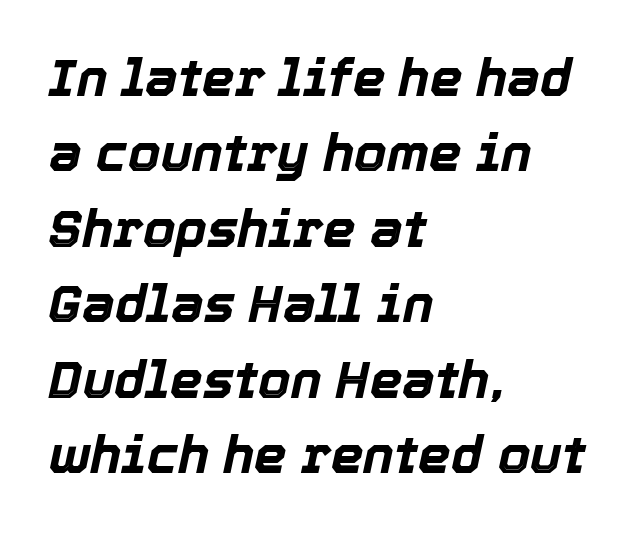
The image shows 52 px bold type, italic (leaning right); set left-aligned, normal line spacing (1.45x), normal letter spacing, not underlined; a medium x-height.
